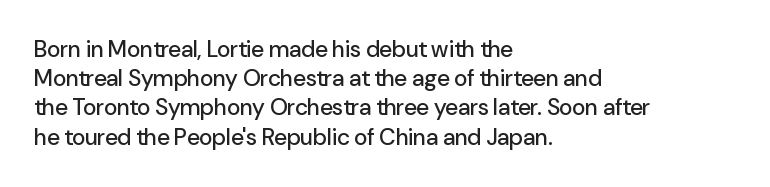
{"italic": "no", "underline": "no", "align": "left", "line_spacing": "normal", "line_spacing_ratio": 1.27, "letter_spacing": "normal", "letter_spacing_em": 0.0, "glyph_px": 23}
